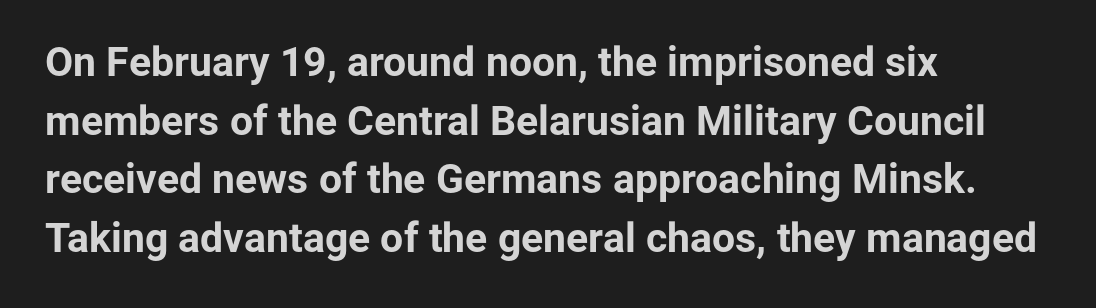
The image shows 41 px bold sans-serif type, upright; set left-aligned, normal line spacing (1.43x), normal letter spacing, not underlined; low stroke contrast and a medium x-height.
